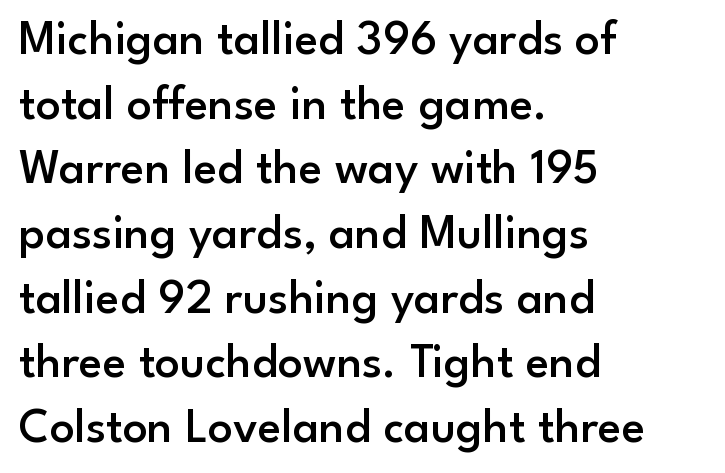
Q: Is the text bold? A: Semi-bold.
Q: Is the text italic (slanted)? A: No, it is upright.
Q: Is the typeface a serif or a sans-serif typeface? A: Sans-serif.
Q: Is the text underlined? A: No.
Q: How is the paragraph aligned? A: Left-aligned.
Q: Is the spacing between letters normal or unusually wide? A: Normal.
Q: Is the spacing between lines tight, normal or loose? A: Normal.
Q: Width (condensed, normal, or wide)? A: Normal.
Q: Stroke contrast? A: Low.
Q: x-height? A: Small.
Q: Monospaced? A: No.
